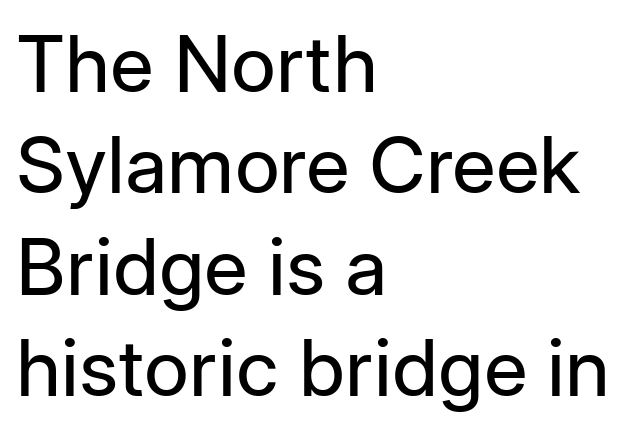
The passage shown stacks its lines at a standard gap. Does the lettering tilt? It doesn't — this is upright. The weight would be labelled regular, book, light, or lighter still. Typeset ragged right — the left edge is the straight one. These lines are rendered in a variable-pitch font. The passage shown is not underscored anywhere.
